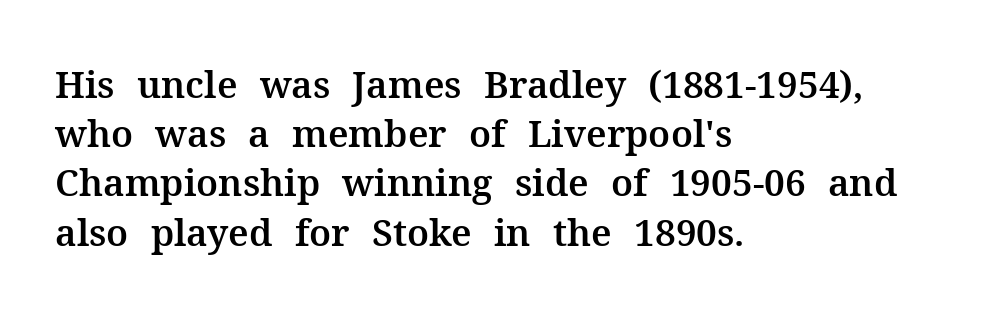
{"serif": "yes", "italic": "no", "width": "normal", "stroke_contrast": "medium", "x_height": "medium", "monospaced": "no", "underline": "no", "align": "left", "line_spacing": "normal", "line_spacing_ratio": 1.33, "letter_spacing": "normal", "letter_spacing_em": 0.0, "glyph_px": 37}
